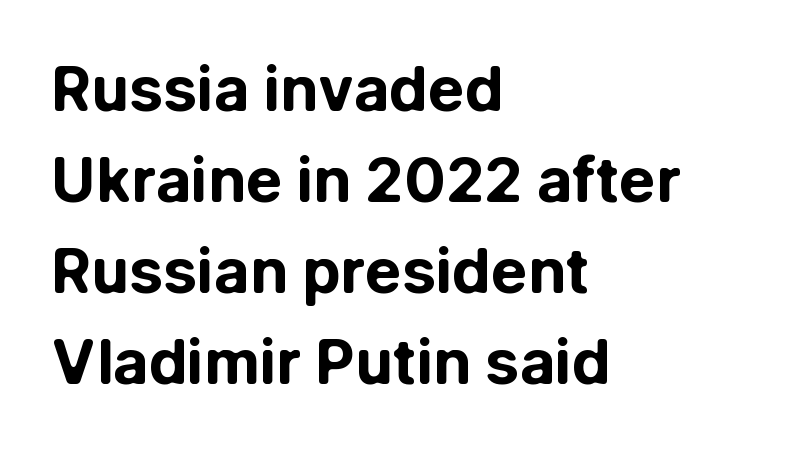
Observe the absence of serifs on each vertical stroke in this sample. The font's upright variant was chosen for this text. Here the designer chose a conventional face with non-uniform glyph widths. Typeset ragged right — the left edge is the straight one. As a designer I'd log this as weight 700, bold.
